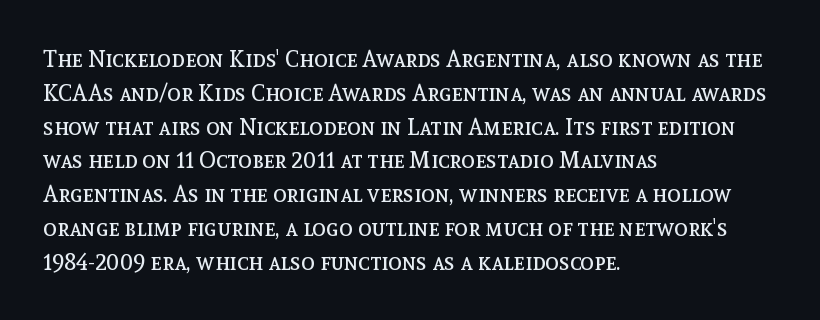
{"italic": "no", "bold": "no", "underline": "no", "align": "left", "line_spacing": "normal", "line_spacing_ratio": 1.47, "letter_spacing": "normal", "letter_spacing_em": 0.0, "glyph_px": 23}
